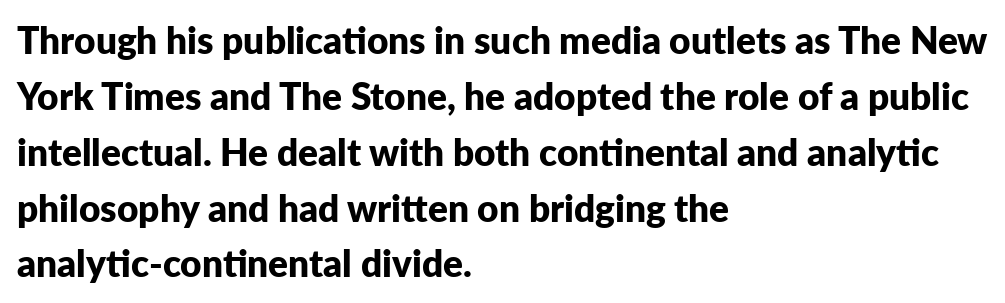
Strong, thick strokes mark this as bold type. Stroke terminals: plain, sans-serif. Posture: vertical. The leading is moderate, giving the passage an even texture. A typesetter would call this proportional, since set widths differ per character. No extra tracking has been applied to these lines.
